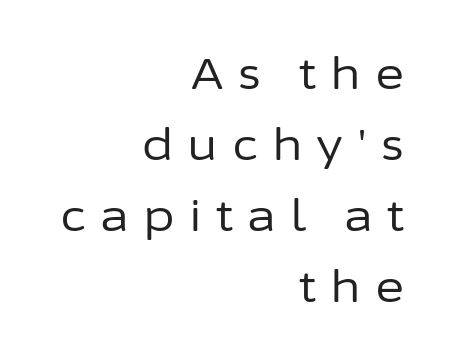
The type sits square on the baseline with zero lean. Clear beneath every line of the passage. Summary of weight: not heavy and not bold. These lines have a slow, spaced-out rhythm from letter to letter. Note the varied advance widths — an 'i' is clearly narrower than an 'm'. You can tell from the bare stems that sans-serif type was used.
